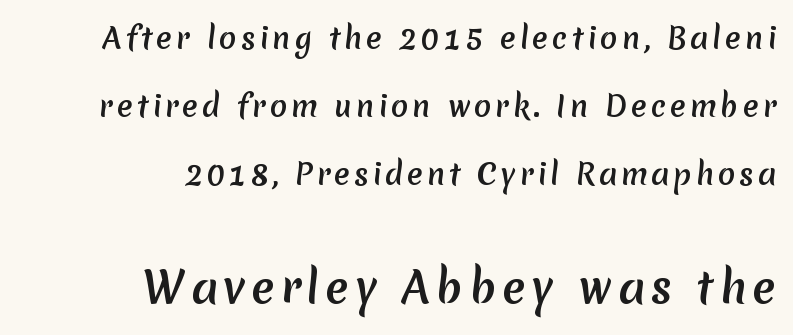
{"serif": "no", "width": "normal", "stroke_contrast": "medium", "x_height": "medium", "monospaced": "no", "underline": "no", "align": "right", "line_spacing": "loose", "line_spacing_ratio": 2.34, "larger_block": "second", "size_ratio": 1.48, "glyph_px": 43}
